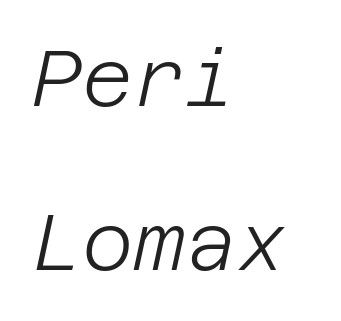
Q: Is the text bold? A: No.
Q: Is the text italic (slanted)? A: Yes, it leans right by about 12 degrees.
Q: Is the text underlined? A: No.
Q: How is the paragraph aligned? A: Left-aligned.
Q: Is the spacing between letters normal or unusually wide? A: Normal.
Q: Is the spacing between lines tight, normal or loose? A: Loose.
Q: Width (condensed, normal, or wide)? A: Normal.
Q: Stroke contrast? A: Low.
Q: x-height? A: Large.
